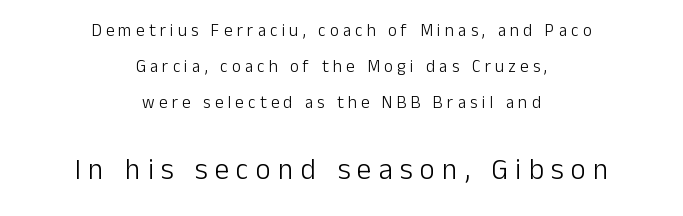
The image shows 29 px light sans-serif type, upright; set centered, loose line spacing (2.11x), unusually wide letter spacing (+0.25 em), not underlined; the second (bottom) block is 1.71x larger; low stroke contrast and a medium x-height.
